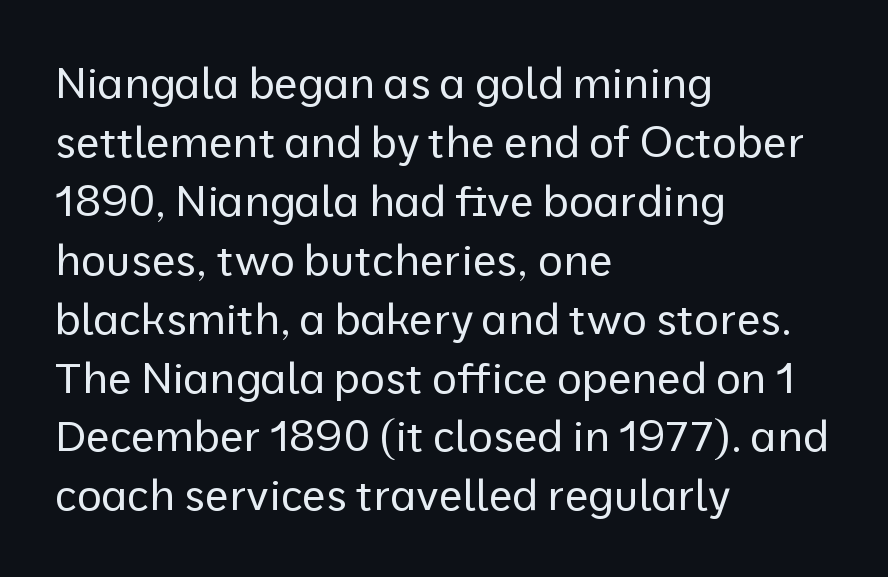
The image shows 43 px regular-weight sans-serif type, upright; set left-aligned, normal line spacing (1.37x), normal letter spacing, not underlined; low stroke contrast and a medium x-height.
